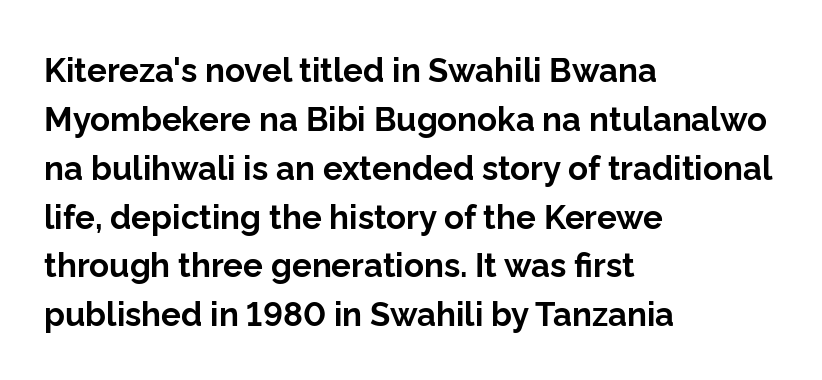
The image shows 33 px bold sans-serif type, upright; set left-aligned, normal line spacing (1.48x), normal letter spacing, not underlined; low stroke contrast and a medium x-height.
